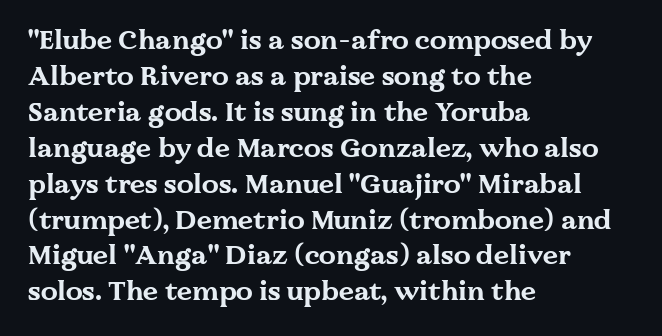
{"italic": "no", "bold": "yes", "underline": "no", "align": "left", "line_spacing": "normal", "line_spacing_ratio": 1.33, "letter_spacing": "normal", "letter_spacing_em": 0.0, "glyph_px": 27}
